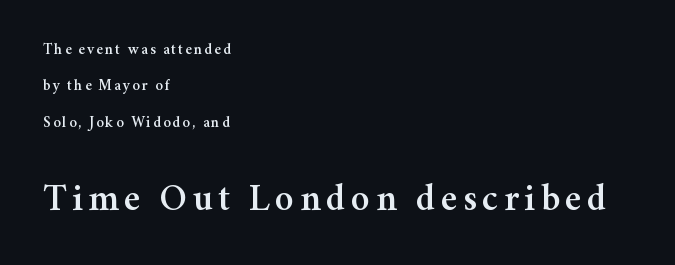
Q: Is the text italic (slanted)? A: No, it is upright.
Q: Is the typeface a serif or a sans-serif typeface? A: Serif.
Q: Is the text underlined? A: No.
Q: How is the paragraph aligned? A: Left-aligned.
Q: Is the spacing between lines tight, normal or loose? A: Loose.
Q: Which block of text is set in a larger size, the first (top) or the second (bottom)? A: The second (bottom) one.
Q: Width (condensed, normal, or wide)? A: Normal.
Q: Stroke contrast? A: Medium.
Q: x-height? A: Medium.
Q: Monospaced? A: No.
